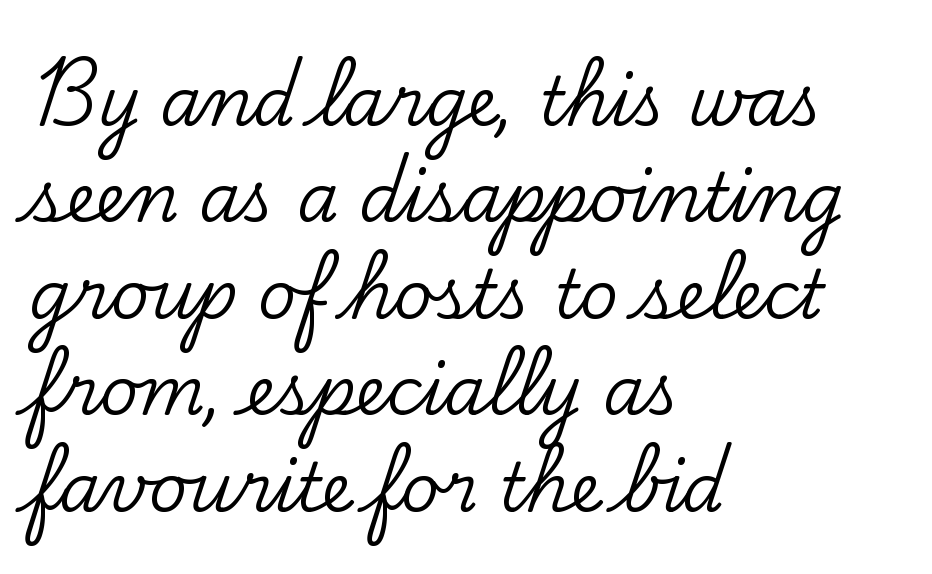
Descender tails drop into unmarked territory. Letter spacing: default. Students, observe: this is what conventionally led text looks like. These lines are composed in type with serifs. This sample is left-justified, so line endings fall wherever the words run out.
